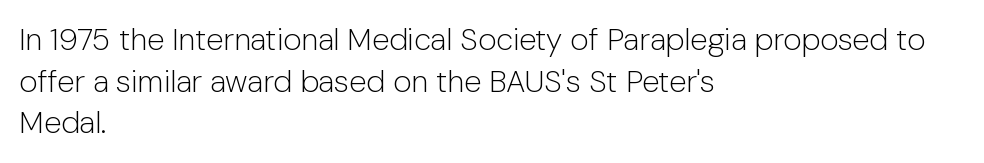
The type is set solid horizontally, with unmodified tracking. Weight: regular or lighter. A student would call this left alignment; a typographer would say flush left, rag right. Observe the absence of serifs on each vertical stroke in this sample. Ordinary non-slanted type is in use. The letters advance in unequal steps, a hallmark of proportional type.
